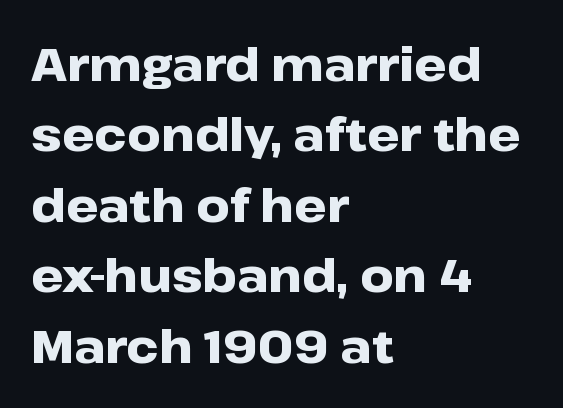
Letter spacing: default. Alignment: flush left. Compared with typical paragraphs, the rows here are spaced about the same. The gap between lines stays unmarked.
